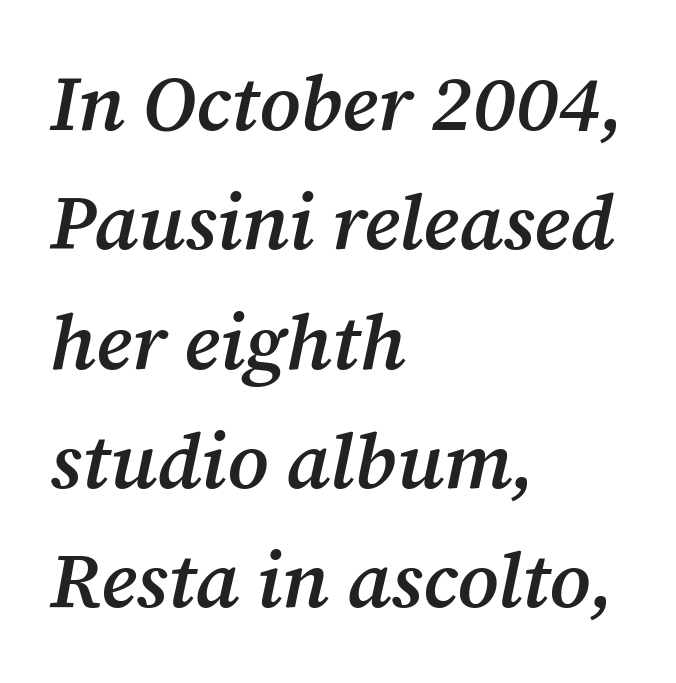
The image shows 78 px semibold serif type, italic (leaning right); set left-aligned, normal line spacing (1.53x), normal letter spacing, not underlined; medium stroke contrast and a medium x-height.
